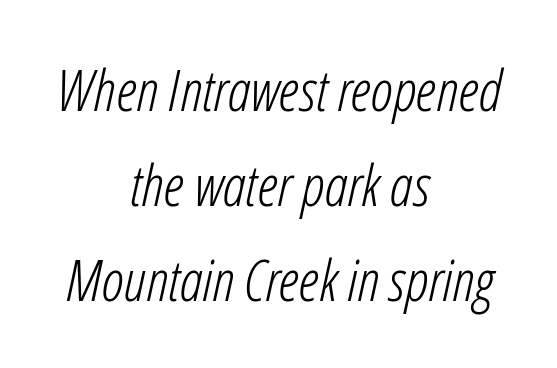
{"italic": "yes", "lean": "right", "slant_degrees": 12, "bold": "no", "weight": "light", "width": "condensed", "stroke_contrast": "low", "x_height": "medium", "monospaced": "no", "underline": "no", "align": "center", "line_spacing": "normal", "line_spacing_ratio": 1.64, "letter_spacing": "normal", "letter_spacing_em": 0.0, "glyph_px": 58}
